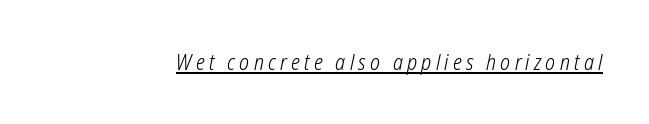
{"bold": "no", "underline": "yes", "letter_spacing": "wide", "letter_spacing_em": 0.2, "glyph_px": 21}
